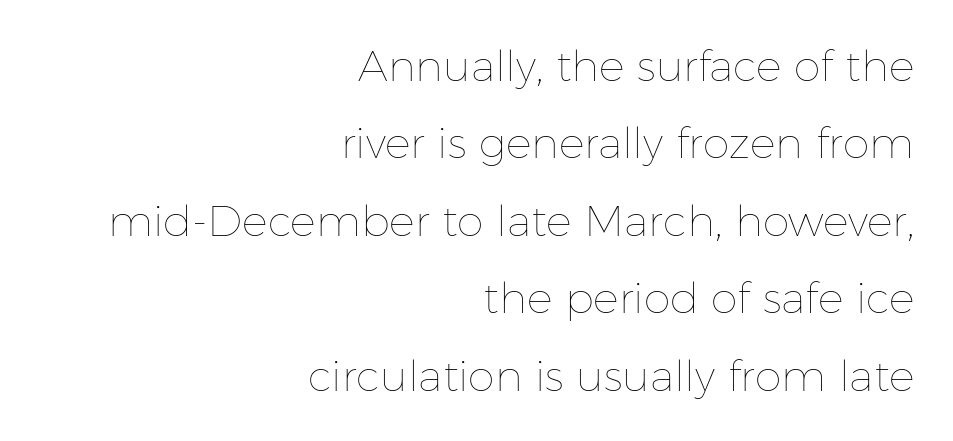
Q: Is the text bold? A: No.
Q: Is the text italic (slanted)? A: No, it is upright.
Q: Is the text underlined? A: No.
Q: How is the paragraph aligned? A: Right-aligned.
Q: Is the spacing between letters normal or unusually wide? A: Normal.
Q: Width (condensed, normal, or wide)? A: Normal.
Q: Stroke contrast? A: Low.
Q: x-height? A: Medium.
Q: Monospaced? A: No.
